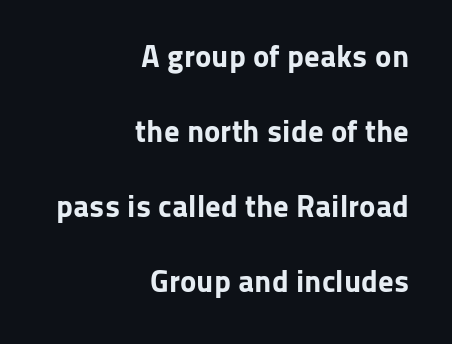
The image shows 31 px bold sans-serif type, upright; set right-aligned, loose line spacing (2.42x), normal letter spacing, not underlined; low stroke contrast and a medium x-height.
